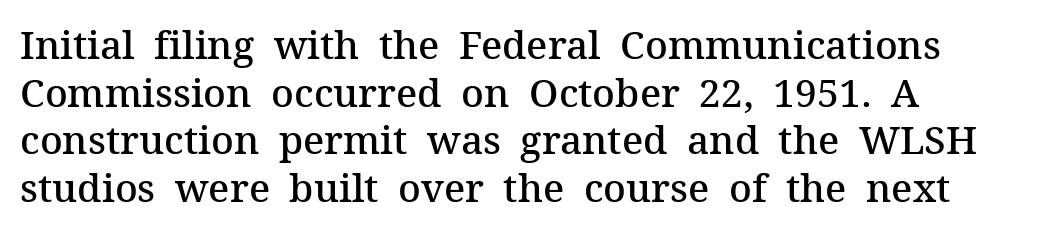
The foot of each line stays bare and open. Observe the ordinary spacing: letters are neighbours, not strangers. The text was rendered using a seriffed face with decorative stroke endings. The rendering uses natural spacing where letterforms have individual widths. Notice the strokes are somewhat thickened but not fully heavy: this is a semibold.
